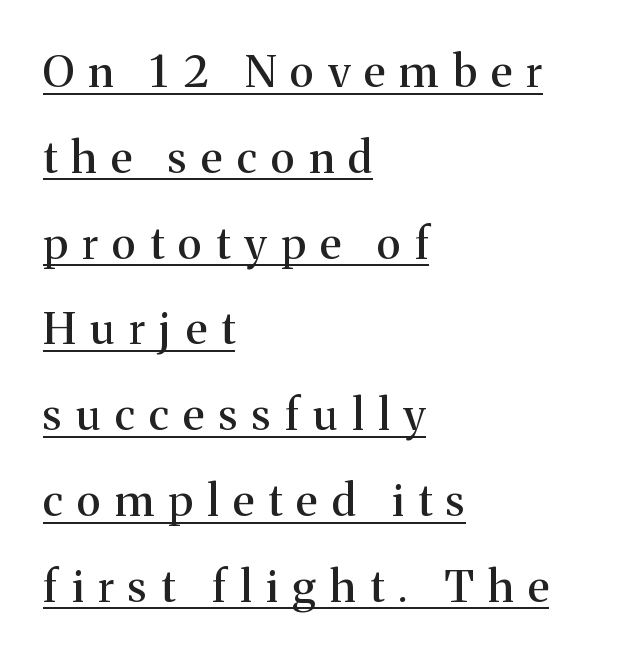
{"serif": "yes", "italic": "no", "width": "normal", "stroke_contrast": "medium", "x_height": "medium", "monospaced": "no", "underline": "yes", "align": "left", "line_spacing": "loose", "line_spacing_ratio": 1.95, "letter_spacing": "wide", "letter_spacing_em": 0.33, "glyph_px": 44}
